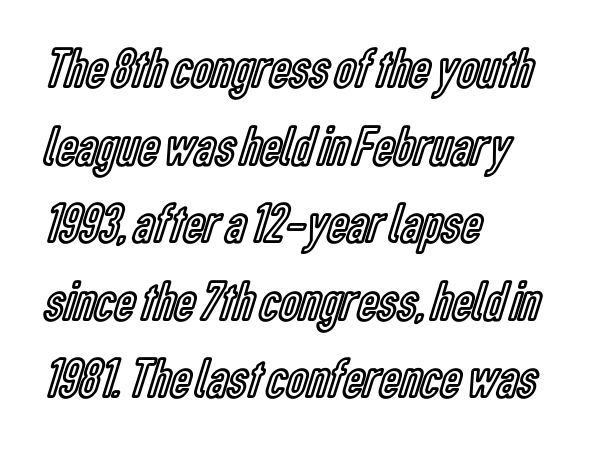
{"width": "condensed", "x_height": "medium", "monospaced": "no", "underline": "no", "align": "left", "line_spacing": "normal", "line_spacing_ratio": 1.36, "letter_spacing": "normal", "letter_spacing_em": 0.0, "glyph_px": 57}
